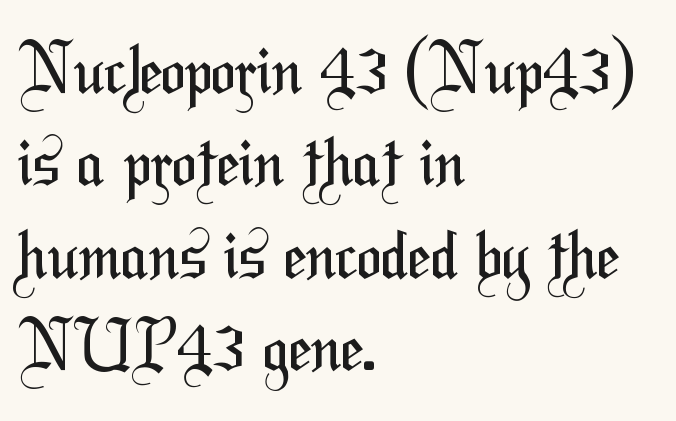
Q: Is the text bold? A: No.
Q: Is the typeface a serif or a sans-serif typeface? A: Sans-serif.
Q: Is the text underlined? A: No.
Q: How is the paragraph aligned? A: Left-aligned.
Q: Is the spacing between letters normal or unusually wide? A: Normal.
Q: Is the spacing between lines tight, normal or loose? A: Normal.
Q: Width (condensed, normal, or wide)? A: Condensed.
Q: Stroke contrast? A: Medium.
Q: x-height? A: Medium.
Q: Monospaced? A: No.
